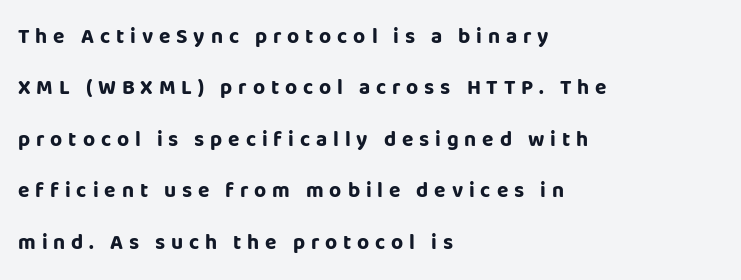
Q: Is the text bold? A: Yes.
Q: Is the text italic (slanted)? A: No, it is upright.
Q: Is the text underlined? A: No.
Q: How is the paragraph aligned? A: Left-aligned.
Q: Is the spacing between letters normal or unusually wide? A: Unusually wide.
Q: Is the spacing between lines tight, normal or loose? A: Loose.
